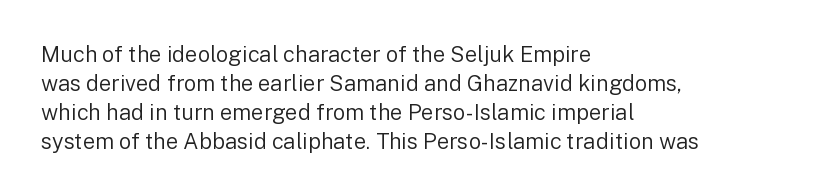
Q: Is the text bold? A: No.
Q: Is the text italic (slanted)? A: No, it is upright.
Q: Is the text underlined? A: No.
Q: How is the paragraph aligned? A: Left-aligned.
Q: Is the spacing between letters normal or unusually wide? A: Normal.
Q: Is the spacing between lines tight, normal or loose? A: Normal.
